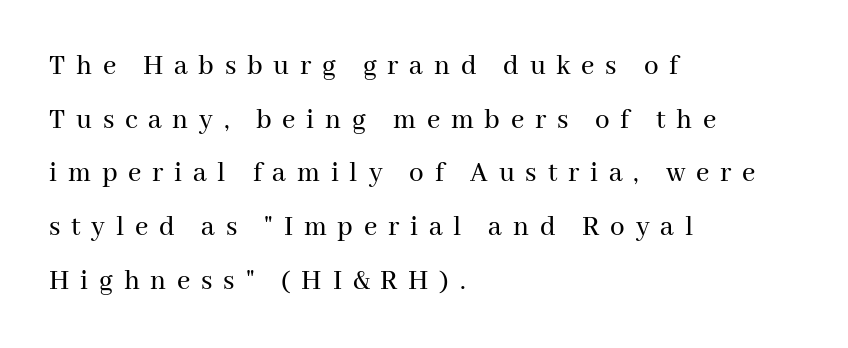
The paragraph has a hard left edge and a soft right edge. The baseline area is clear. The letters advance in unequal steps, a hallmark of proportional type. Display-style spreading of the glyphs; the letterfit is very open. I'd call this a serif setting — the letters wear small feet. A typesetter would mark this as roman, not italic.
